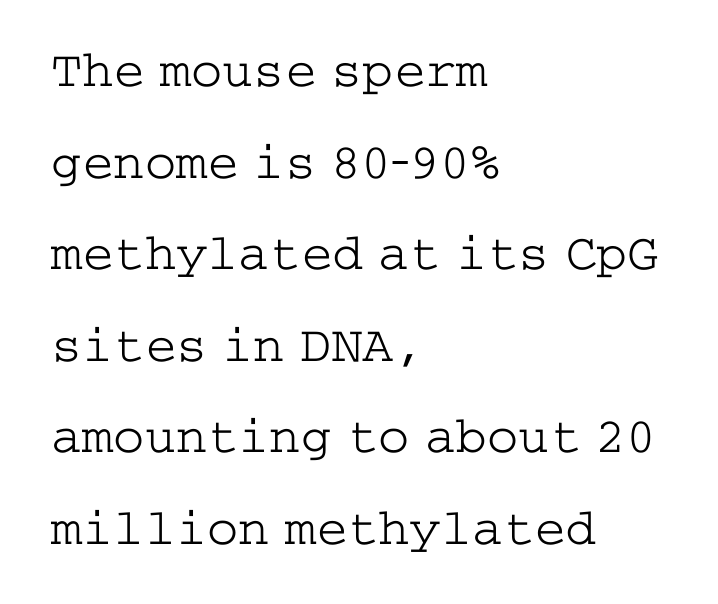
Q: Is the text bold? A: No.
Q: Is the text italic (slanted)? A: No, it is upright.
Q: Is the typeface a serif or a sans-serif typeface? A: Serif.
Q: Is the text underlined? A: No.
Q: How is the paragraph aligned? A: Left-aligned.
Q: Is the spacing between letters normal or unusually wide? A: Normal.
Q: Width (condensed, normal, or wide)? A: Wide.
Q: Stroke contrast? A: Low.
Q: x-height? A: Medium.
